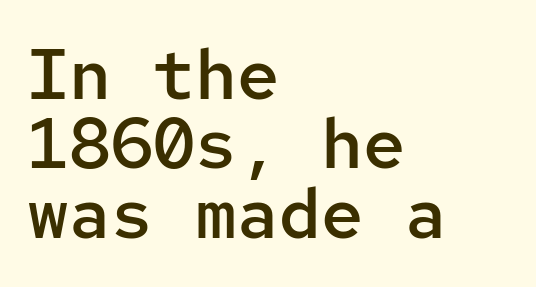
The image shows 70 px semibold sans-serif type, upright, monospaced; set left-aligned, tight line spacing (0.99x), normal letter spacing, not underlined; low stroke contrast and a medium x-height.
